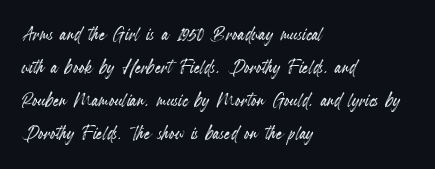
{"underline": "no", "align": "left", "line_spacing": "normal", "line_spacing_ratio": 1.38, "letter_spacing": "normal", "letter_spacing_em": 0.0, "glyph_px": 24}
